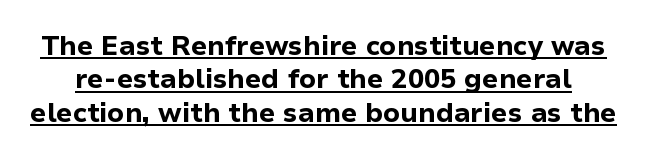
{"italic": "no", "bold": "yes", "underline": "yes", "line_spacing_ratio": 1.24, "letter_spacing": "normal", "letter_spacing_em": 0.0, "glyph_px": 27}
